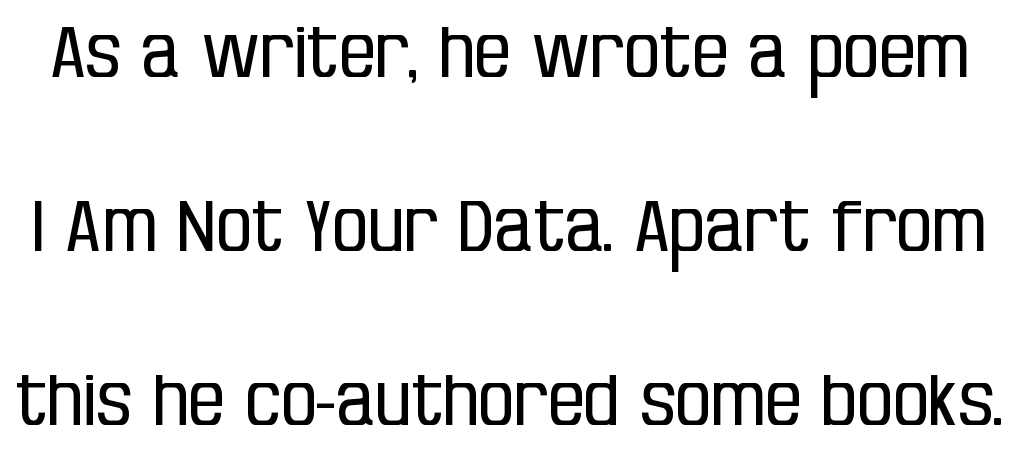
{"serif": "no", "italic": "no", "bold": "no", "weight": "regular", "width": "condensed", "stroke_contrast": "low", "x_height": "large", "monospaced": "no", "underline": "no", "line_spacing": "loose", "line_spacing_ratio": 2.42, "letter_spacing": "normal", "letter_spacing_em": 0.0, "glyph_px": 72}
